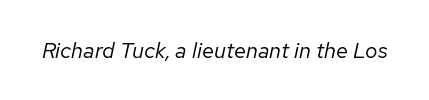
{"italic": "yes", "lean": "right", "slant_degrees": 12, "bold": "no", "underline": "no", "letter_spacing": "normal", "letter_spacing_em": 0.0, "glyph_px": 22}
